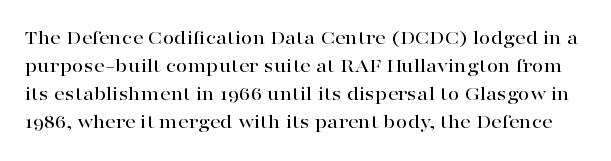
The rendering keeps characters at their native spacing. Vertically, the passage feels balanced, rows spaced as you'd expect. Descender tails drop into unmarked territory. Unlike italic type, these characters show no tilt at all.
